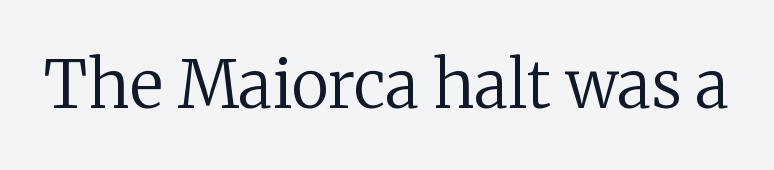
Descenders are the only things crossing below the line. Standard letterfit; no display-style spreading of the glyphs. Here the designer chose a conventional face with non-uniform glyph widths. Type style note: has serifs. Upright lettering throughout.
